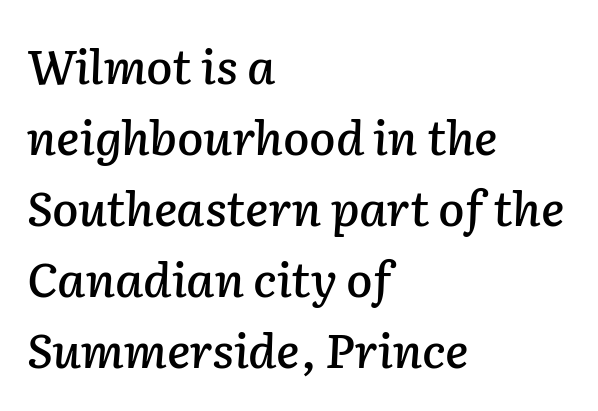
Character widths vary here, with narrow letters taking less room than wide ones. These lines stack with their left ends in a neat column. Letters rest on an invisible, unmarked baseline. This is oblique type, the kind used for emphasis or titles. There is no visible air inserted between adjacent glyphs. The rows are spaced the way most documents space them.
